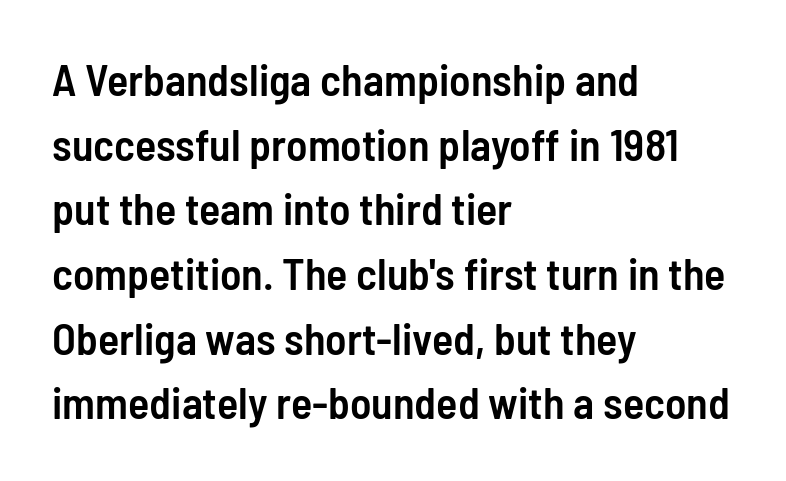
Students, note that the glyphs here touch the page at normal intervals. A typesetter would call this proportional, since set widths differ per character. The foot of each line stays bare and open. This rendering uses left alignment, leaving the right contour irregular.
